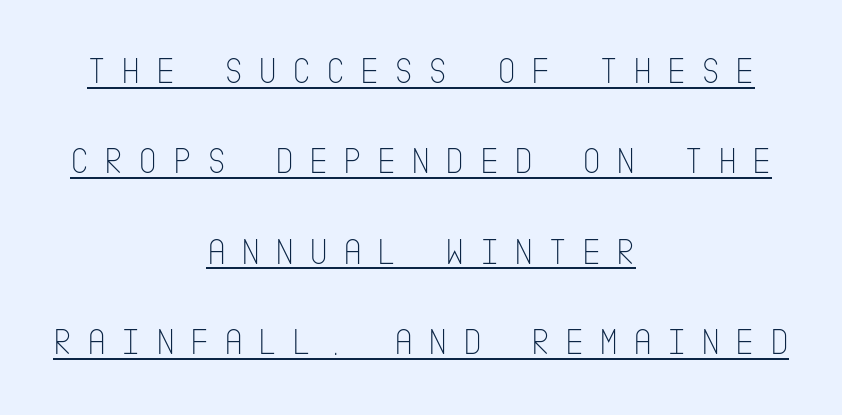
Q: Is the text bold? A: No.
Q: Is the text italic (slanted)? A: No, it is upright.
Q: Is the typeface a serif or a sans-serif typeface? A: Sans-serif.
Q: Is the text underlined? A: Yes.
Q: How is the paragraph aligned? A: Centered.
Q: Is the spacing between letters normal or unusually wide? A: Unusually wide.
Q: Is the spacing between lines tight, normal or loose? A: Loose.
Q: Width (condensed, normal, or wide)? A: Condensed.
Q: Stroke contrast? A: Low.
Q: x-height? A: Large.
